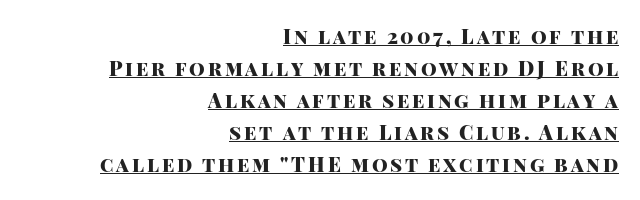
The image shows 20 px bold type, upright; set right-aligned, normal line spacing (1.6x), underlined.
